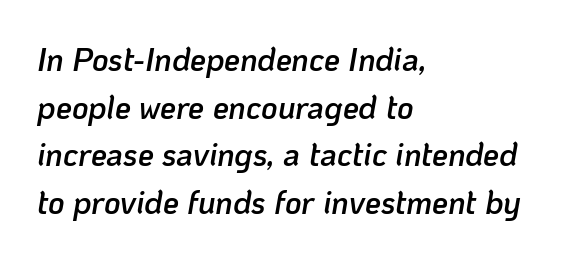
Q: Is the text bold? A: Semi-bold.
Q: Is the text italic (slanted)? A: Yes, it leans right by about 10 degrees.
Q: Is the text underlined? A: No.
Q: How is the paragraph aligned? A: Left-aligned.
Q: Is the spacing between letters normal or unusually wide? A: Normal.
Q: Is the spacing between lines tight, normal or loose? A: Normal.
Q: Width (condensed, normal, or wide)? A: Normal.
Q: Stroke contrast? A: Low.
Q: x-height? A: Medium.
Q: Monospaced? A: No.
